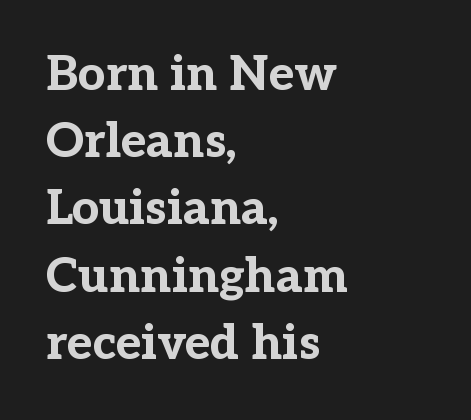
{"serif": "yes", "italic": "no", "bold": "yes", "weight": "bold", "width": "normal", "stroke_contrast": "low", "x_height": "medium", "monospaced": "no", "underline": "no", "align": "left", "line_spacing": "normal", "line_spacing_ratio": 1.4, "letter_spacing": "normal", "letter_spacing_em": 0.0, "glyph_px": 48}
